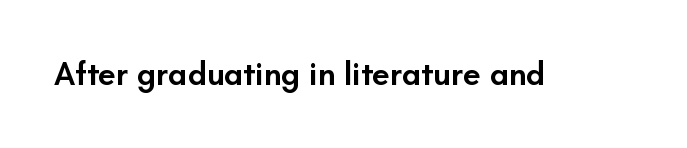
Q: Is the text bold? A: Semi-bold.
Q: Is the text italic (slanted)? A: No, it is upright.
Q: Is the typeface a serif or a sans-serif typeface? A: Sans-serif.
Q: Is the text underlined? A: No.
Q: Is the spacing between letters normal or unusually wide? A: Normal.
Q: Width (condensed, normal, or wide)? A: Normal.
Q: Stroke contrast? A: Low.
Q: x-height? A: Small.
Q: Monospaced? A: No.
